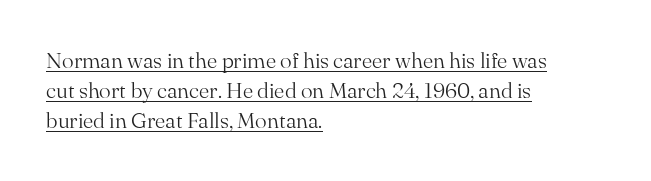
The image shows 22 px text type, upright; set left-aligned, normal line spacing (1.37x), normal letter spacing, underlined.
